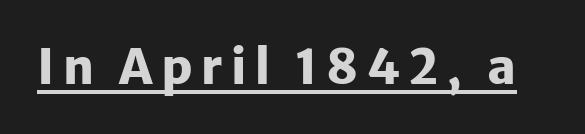
Q: Is the text bold? A: Yes.
Q: Is the text italic (slanted)? A: No, it is upright.
Q: Is the typeface a serif or a sans-serif typeface? A: Sans-serif.
Q: Is the text underlined? A: Yes.
Q: Width (condensed, normal, or wide)? A: Normal.
Q: Stroke contrast? A: Low.
Q: x-height? A: Medium.
Q: Monospaced? A: No.
